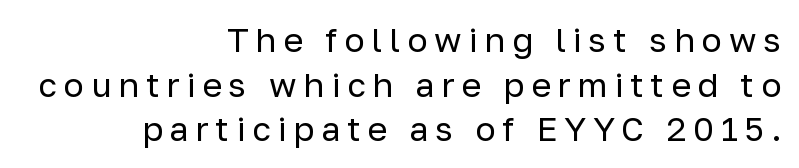
Q: Is the text bold? A: No.
Q: Is the text italic (slanted)? A: No, it is upright.
Q: Is the typeface a serif or a sans-serif typeface? A: Sans-serif.
Q: Is the text underlined? A: No.
Q: How is the paragraph aligned? A: Right-aligned.
Q: Is the spacing between letters normal or unusually wide? A: Unusually wide.
Q: Is the spacing between lines tight, normal or loose? A: Normal.
Q: Width (condensed, normal, or wide)? A: Normal.
Q: Stroke contrast? A: Low.
Q: x-height? A: Medium.
Q: Monospaced? A: No.
